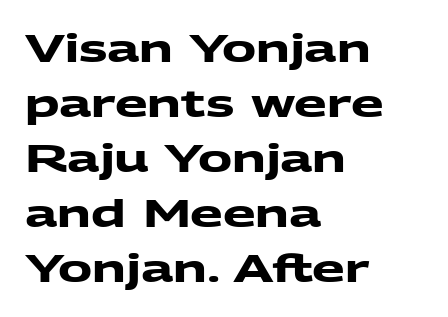
{"serif": "no", "bold": "yes", "weight": "heavy", "width": "wide", "stroke_contrast": "medium", "x_height": "medium", "monospaced": "no", "underline": "no", "align": "left", "line_spacing": "normal", "line_spacing_ratio": 1.45, "letter_spacing": "normal", "letter_spacing_em": 0.0, "glyph_px": 38}
